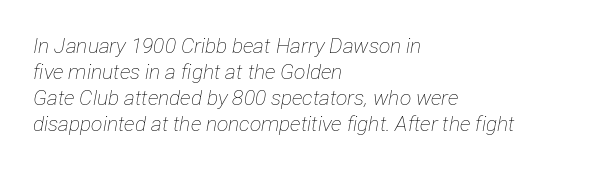
{"italic": "yes", "lean": "right", "slant_degrees": 12, "bold": "no", "underline": "no", "align": "left", "line_spacing_ratio": 1.24, "letter_spacing": "normal", "letter_spacing_em": 0.0, "glyph_px": 21}
